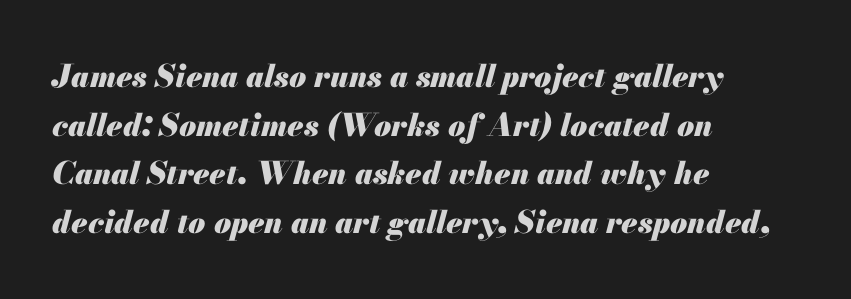
Leftover space on each line is placed entirely after the last word. Each letter keeps its own natural width here, so spacing adapts to shape. Normally led — the rows are evenly, conventionally spaced. Between one letter and the next there's only the usual sliver of space.
